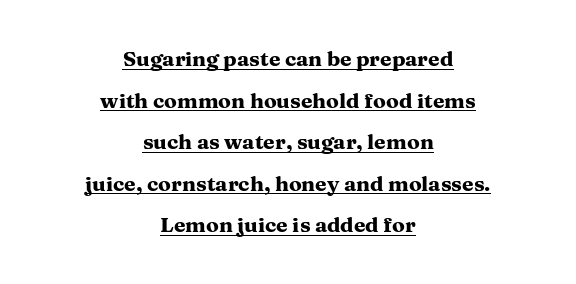
{"italic": "no", "bold": "yes", "underline": "yes", "align": "center", "line_spacing": "loose", "line_spacing_ratio": 1.98, "letter_spacing": "normal", "letter_spacing_em": 0.0, "glyph_px": 21}
